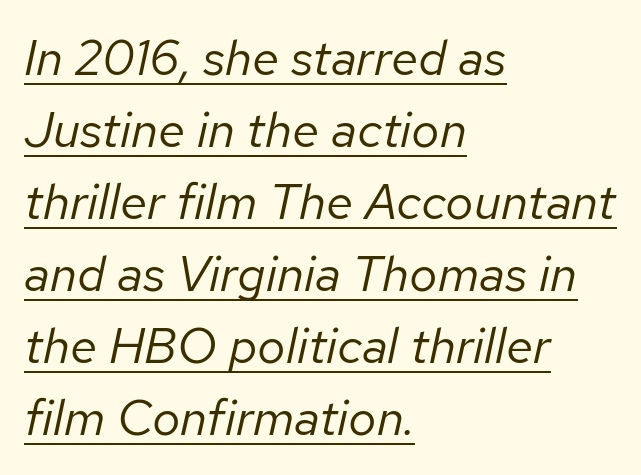
Q: Is the text bold? A: No.
Q: Is the text italic (slanted)? A: Yes, it leans right by about 12 degrees.
Q: Is the text underlined? A: Yes.
Q: How is the paragraph aligned? A: Left-aligned.
Q: Is the spacing between letters normal or unusually wide? A: Normal.
Q: Is the spacing between lines tight, normal or loose? A: Normal.
Q: Width (condensed, normal, or wide)? A: Normal.
Q: Stroke contrast? A: Low.
Q: x-height? A: Medium.
Q: Monospaced? A: No.
